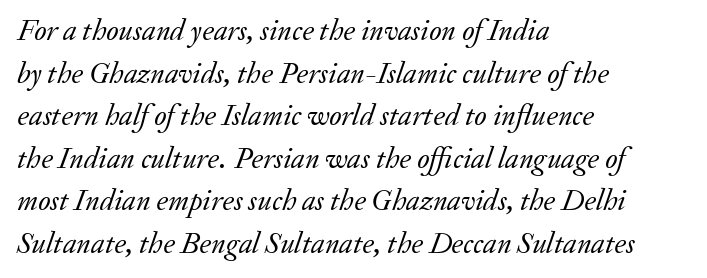
The image shows 30 px regular-weight serif type, italic (leaning right); set left-aligned, normal line spacing (1.42x), normal letter spacing, not underlined; low stroke contrast and a small x-height.
